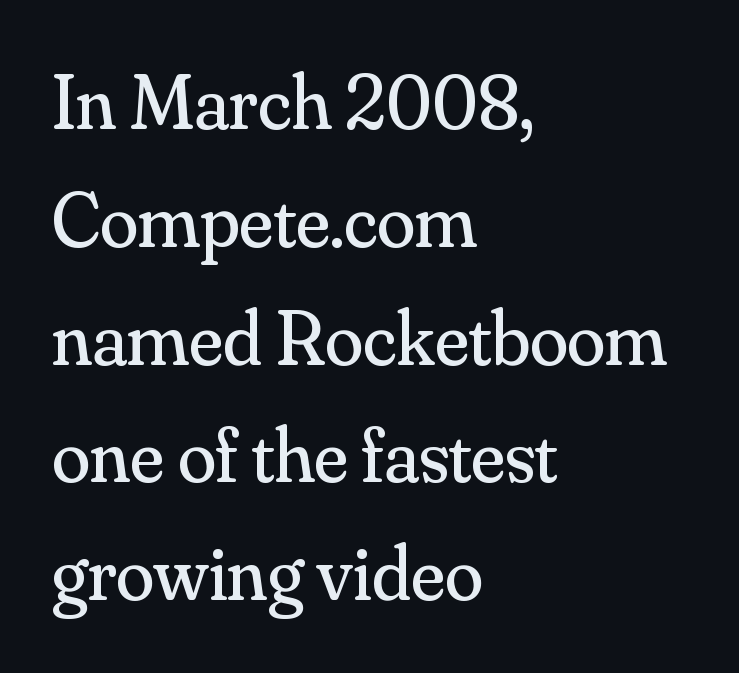
The image shows 78 px regular-weight serif type, upright; set left-aligned, normal line spacing (1.51x), normal letter spacing, not underlined; medium stroke contrast and a small x-height.
